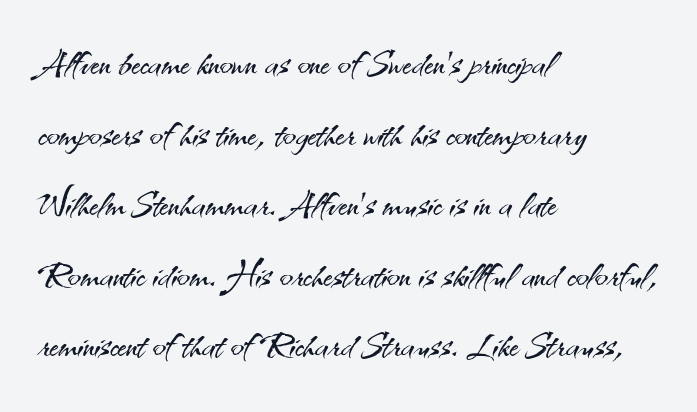
Q: Is the text bold? A: No.
Q: Is the text italic (slanted)? A: Yes.
Q: Is the typeface a serif or a sans-serif typeface? A: Sans-serif.
Q: Is the text underlined? A: No.
Q: How is the paragraph aligned? A: Left-aligned.
Q: Is the spacing between letters normal or unusually wide? A: Normal.
Q: Is the spacing between lines tight, normal or loose? A: Normal.
Q: Width (condensed, normal, or wide)? A: Normal.
Q: Stroke contrast? A: Medium.
Q: x-height? A: Small.
Q: Monospaced? A: No.
